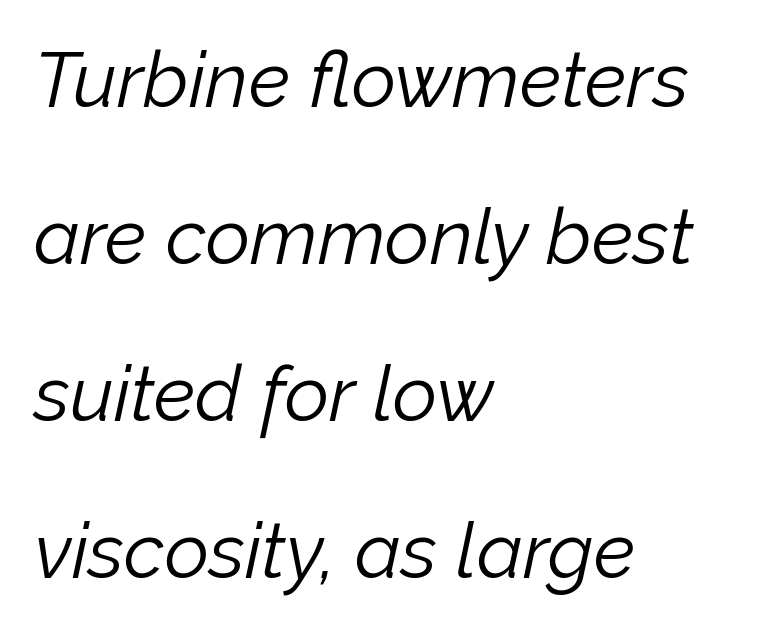
In terms of posture, this sample is oblique. This sample uses plain, unmodified letter spacing. Horizontal alignment here is leftward, the default for most running prose. Each letter keeps its own natural width here, so spacing adapts to shape.
